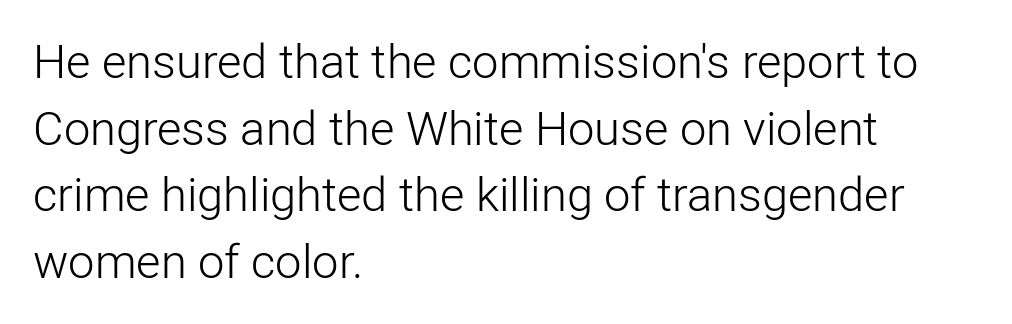
{"serif": "no", "italic": "no", "bold": "no", "weight": "light", "width": "normal", "stroke_contrast": "low", "x_height": "medium", "monospaced": "no", "underline": "no", "align": "left", "line_spacing": "normal", "line_spacing_ratio": 1.42, "letter_spacing": "normal", "letter_spacing_em": 0.0, "glyph_px": 47}
